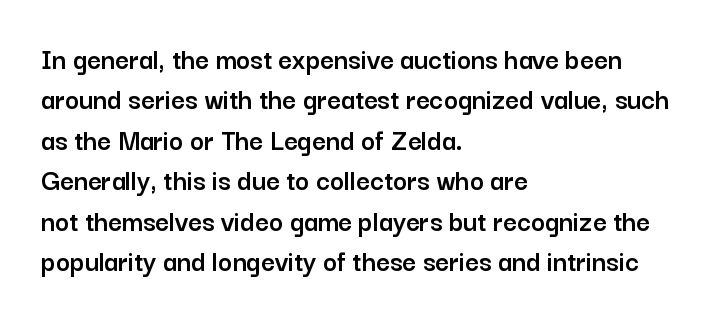
Is the letter spacing exaggerated? No — it looks like the ordinary default. The strip under each line holds only bare page. I'd call this a sans setting — the letters go barefoot. Does the leading feel generous? No, just average. The rag falls on the right side of this text block.
